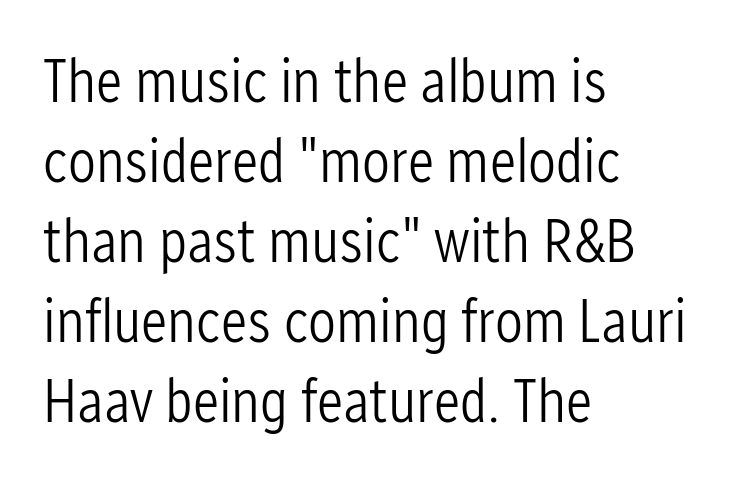
Descenders are the only things crossing below the line. Compared with a centered layout, this one pins lines to the left instead. The face used here is proportionally spaced, like ordinary book or web type. You can tell it's not italic because the verticals are truly vertical. Type style note: lacks serifs. The designer left line spacing at the default.
